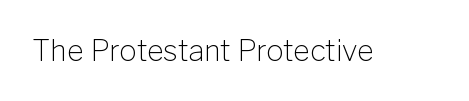
Type without underlining. Are there feet on the stems? There aren't — it's a sans. Spacing verdict: proportional, widths tailored to each character. The letterforms sit shoulder to shoulder at normal distance. The specimen reads as upright at a glance. The strokes carry an ordinary text weight at most.
